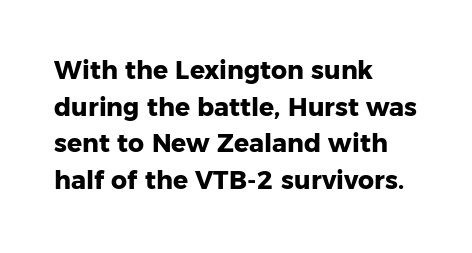
{"italic": "no", "bold": "yes", "underline": "no", "align": "left", "line_spacing": "normal", "line_spacing_ratio": 1.47, "letter_spacing": "normal", "letter_spacing_em": 0.0, "glyph_px": 25}
